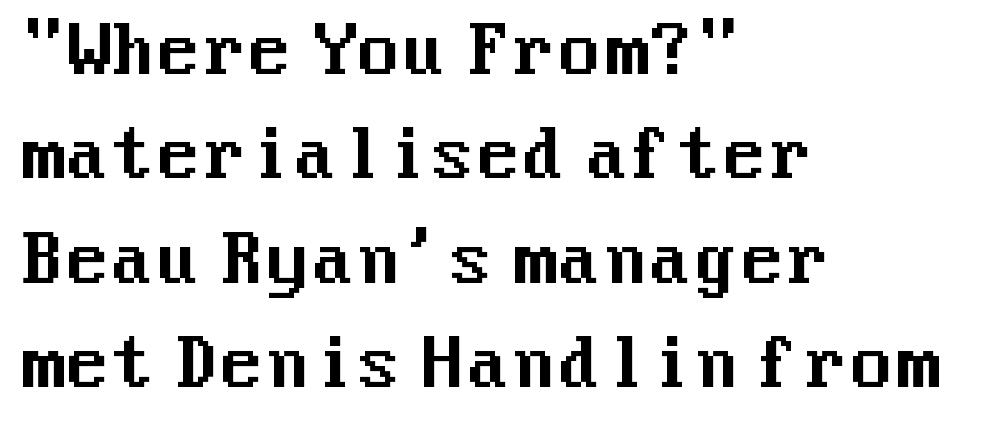
The image shows 66 px sans-serif type, upright; set left-aligned, normal line spacing (1.58x), normal letter spacing, not underlined; medium stroke contrast and a medium x-height.
